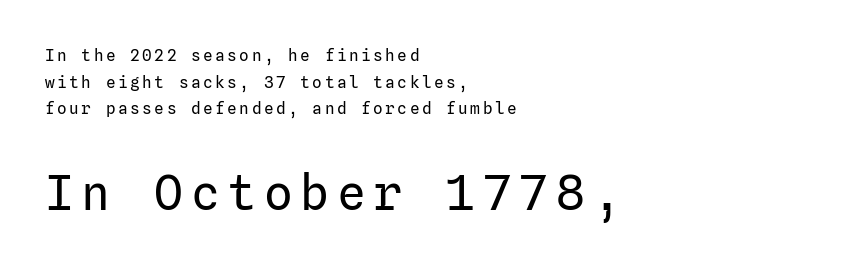
Q: Is the text bold? A: No.
Q: Is the text italic (slanted)? A: No, it is upright.
Q: Is the typeface a serif or a sans-serif typeface? A: Sans-serif.
Q: Is the text underlined? A: No.
Q: How is the paragraph aligned? A: Left-aligned.
Q: Is the spacing between lines tight, normal or loose? A: Normal.
Q: Which block of text is set in a larger size, the first (top) or the second (bottom)? A: The second (bottom) one.
Q: Width (condensed, normal, or wide)? A: Normal.
Q: Stroke contrast? A: Low.
Q: x-height? A: Medium.
